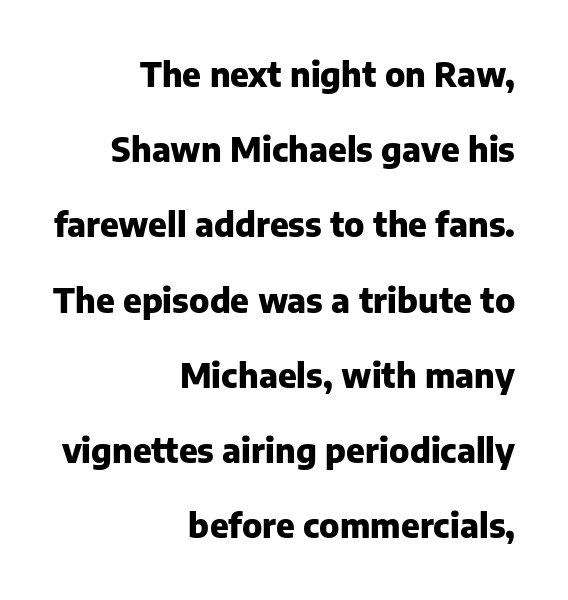
Q: Is the text bold? A: Yes.
Q: Is the text italic (slanted)? A: No, it is upright.
Q: Is the typeface a serif or a sans-serif typeface? A: Sans-serif.
Q: Is the text underlined? A: No.
Q: How is the paragraph aligned? A: Right-aligned.
Q: Is the spacing between letters normal or unusually wide? A: Normal.
Q: Is the spacing between lines tight, normal or loose? A: Loose.
Q: Width (condensed, normal, or wide)? A: Normal.
Q: Stroke contrast? A: Low.
Q: x-height? A: Medium.
Q: Monospaced? A: No.
